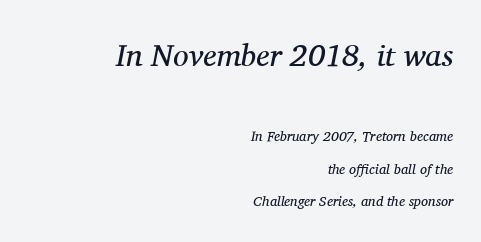
Tall strokes in this sample are angled rather than plumb. Clear beneath every line of the passage. No chunkiness to these letters — they're not bold. Airy leading. Do the characters align in a grid? No, the font is proportional.
